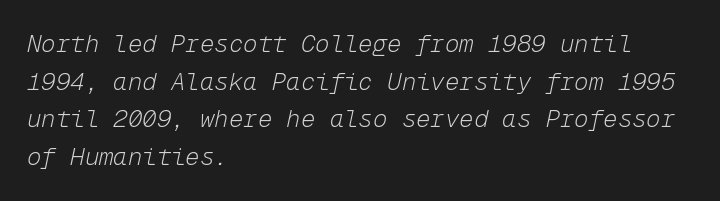
Q: Is the text bold? A: No.
Q: Is the text italic (slanted)? A: Yes, it leans right by about 12 degrees.
Q: Is the text underlined? A: No.
Q: How is the paragraph aligned? A: Left-aligned.
Q: Is the spacing between letters normal or unusually wide? A: Normal.
Q: Is the spacing between lines tight, normal or loose? A: Normal.
